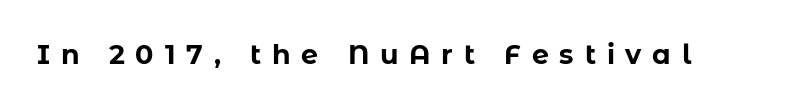
The image shows 27 px bold type, upright; set unusually wide letter spacing (+0.4 em), not underlined.
